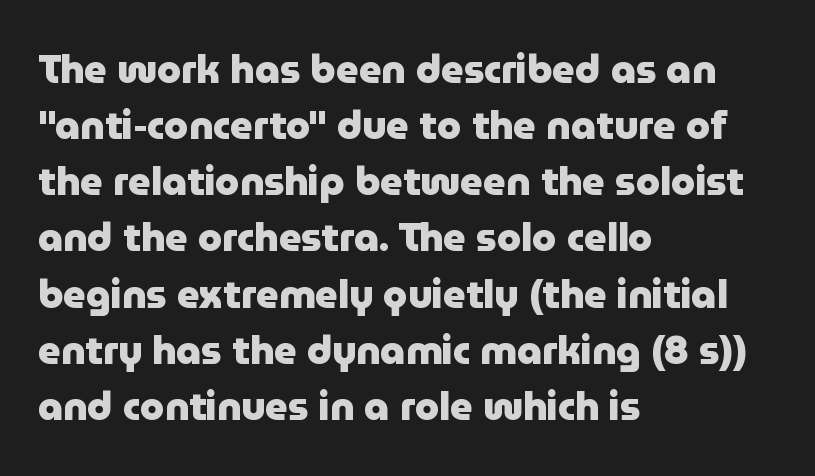
{"serif": "no", "italic": "no", "bold": "yes", "weight": "heavy", "width": "normal", "stroke_contrast": "low", "x_height": "medium", "monospaced": "no", "underline": "no", "align": "left", "line_spacing": "normal", "line_spacing_ratio": 1.44, "letter_spacing": "normal", "letter_spacing_em": 0.0, "glyph_px": 39}
